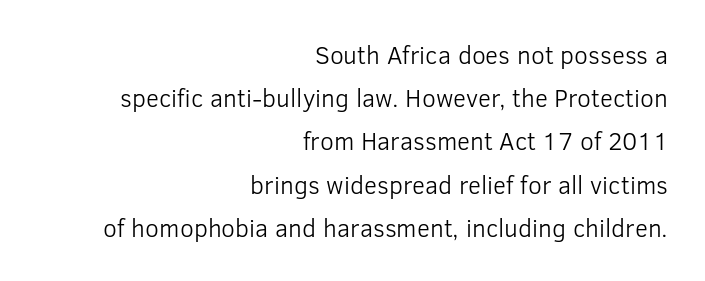
Q: Is the text bold? A: No.
Q: Is the text italic (slanted)? A: No, it is upright.
Q: Is the text underlined? A: No.
Q: How is the paragraph aligned? A: Right-aligned.
Q: Is the spacing between letters normal or unusually wide? A: Normal.
